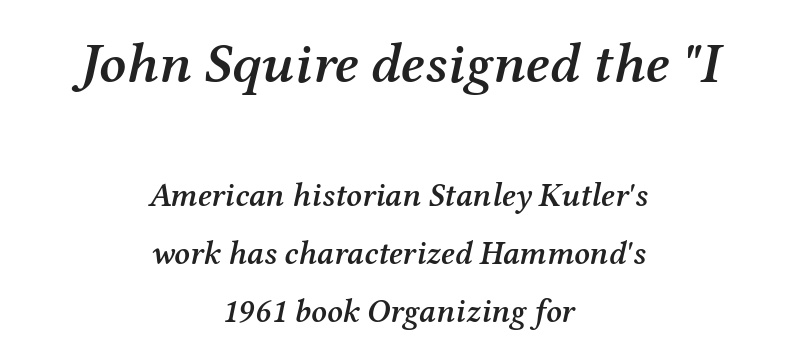
The sample has been set in demibold, a notch under bold. Type style note: has serifs. Letter spacing: default. Bare-footed words on every line. In this sample the first text group is rendered at the bigger scale. These lines stack symmetrically, like a column narrowing and widening about its center.
